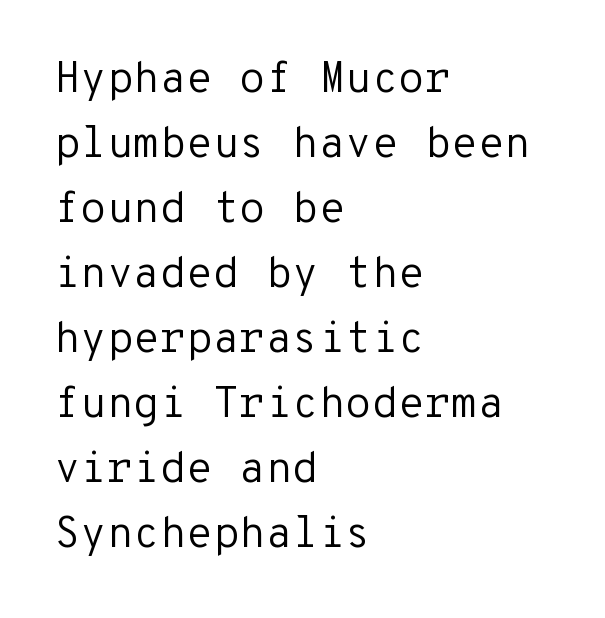
{"serif": "no", "italic": "no", "bold": "no", "weight": "regular", "width": "normal", "stroke_contrast": "low", "x_height": "medium", "monospaced": "yes", "underline": "no", "align": "left", "line_spacing": "normal", "line_spacing_ratio": 1.51, "letter_spacing": "normal", "letter_spacing_em": 0.0, "glyph_px": 43}
